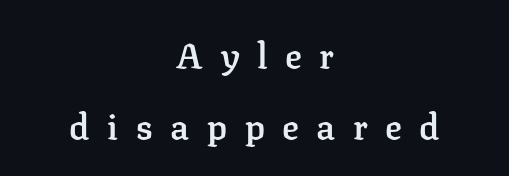
The gaps between neighbouring characters are conspicuously large. Which margin do the lines hug? Neither — every line sits in the middle. A serif font was chosen for this passage. This is roman type, the default non-slanted kind. These lines stand farther apart than default settings would place them. The face used here is proportionally spaced, like ordinary book or web type.
